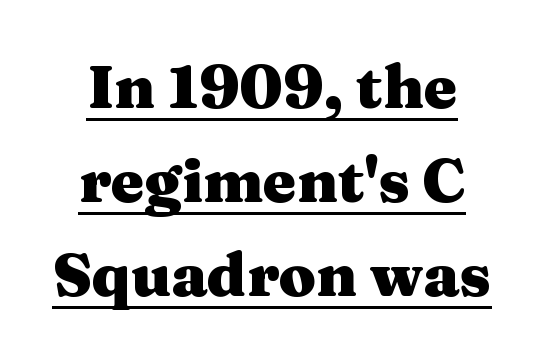
{"serif": "yes", "italic": "no", "bold": "yes", "weight": "heavy", "width": "wide", "stroke_contrast": "medium", "x_height": "medium", "monospaced": "no", "underline": "yes", "line_spacing": "normal", "line_spacing_ratio": 1.57, "letter_spacing": "normal", "letter_spacing_em": 0.0, "glyph_px": 60}
